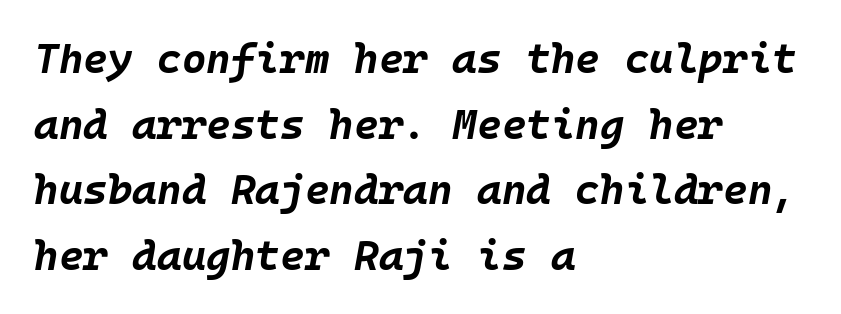
Does the lettering tilt? It does — this is italic. Students, this is bold: see how much ink each stroke carries. Between one letter and the next there's only the usual sliver of space. Does the copy run flush right? No — it runs flush left.
